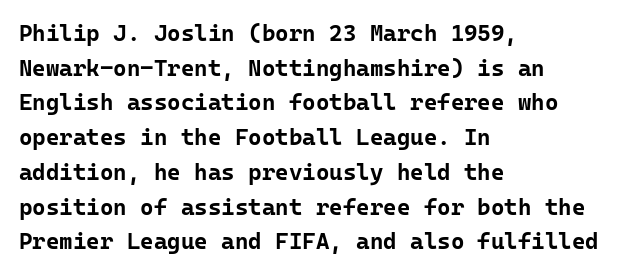
The image shows 23 px bold type, upright; set left-aligned, normal line spacing (1.51x), normal letter spacing, not underlined.
